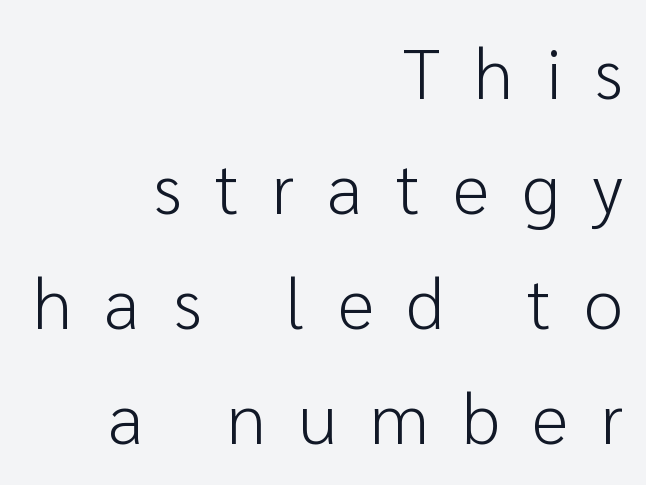
Q: Is the text bold? A: No.
Q: Is the text italic (slanted)? A: No, it is upright.
Q: Is the typeface a serif or a sans-serif typeface? A: Sans-serif.
Q: Is the text underlined? A: No.
Q: How is the paragraph aligned? A: Right-aligned.
Q: Is the spacing between letters normal or unusually wide? A: Unusually wide.
Q: Is the spacing between lines tight, normal or loose? A: Normal.
Q: Width (condensed, normal, or wide)? A: Normal.
Q: Stroke contrast? A: Low.
Q: x-height? A: Medium.
Q: Monospaced? A: No.
